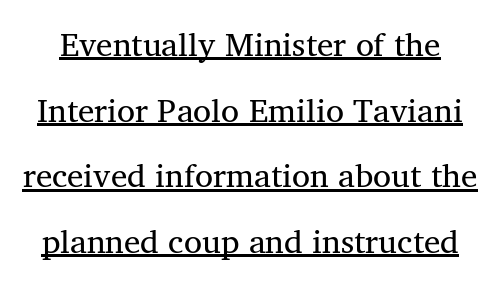
{"serif": "yes", "width": "normal", "stroke_contrast": "medium", "x_height": "medium", "monospaced": "no", "underline": "yes", "line_spacing": "loose", "line_spacing_ratio": 1.99, "letter_spacing": "normal", "letter_spacing_em": 0.0, "glyph_px": 33}
